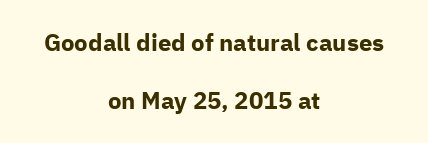
Default kerning and tracking; the words read as compact shapes. Summary of weight: heavy, a full bold. Does the leading feel generous? Absolutely, it's lavish. Underlining? Definitely not there.
